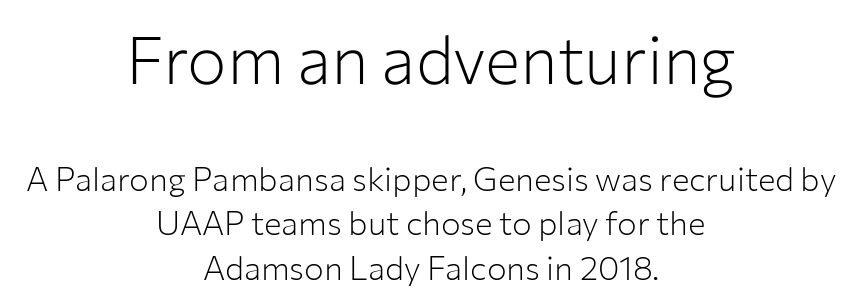
Q: Is the text bold? A: No.
Q: Is the text italic (slanted)? A: No, it is upright.
Q: Is the typeface a serif or a sans-serif typeface? A: Sans-serif.
Q: Is the text underlined? A: No.
Q: How is the paragraph aligned? A: Centered.
Q: Is the spacing between letters normal or unusually wide? A: Normal.
Q: Is the spacing between lines tight, normal or loose? A: Normal.
Q: Which block of text is set in a larger size, the first (top) or the second (bottom)? A: The first (top) one.
Q: Width (condensed, normal, or wide)? A: Normal.
Q: Stroke contrast? A: Low.
Q: x-height? A: Medium.
Q: Monospaced? A: No.
